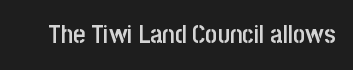
The image shows 26 px text type, upright; set normal letter spacing, not underlined.
